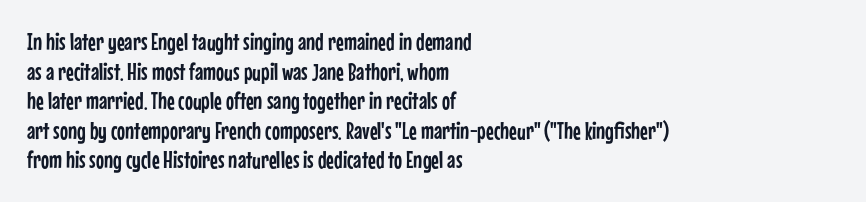
Q: Is the text italic (slanted)? A: No, it is upright.
Q: Is the text underlined? A: No.
Q: How is the paragraph aligned? A: Left-aligned.
Q: Is the spacing between letters normal or unusually wide? A: Normal.
